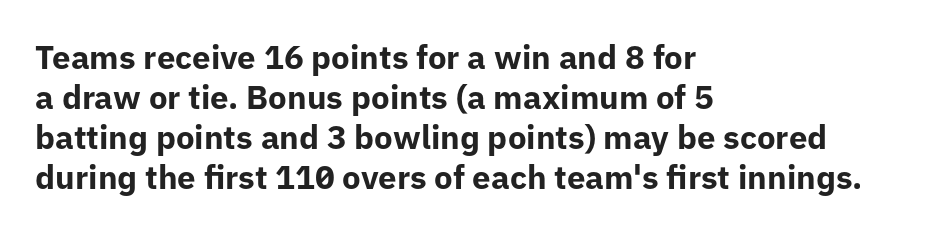
{"serif": "no", "italic": "no", "bold": "yes", "weight": "bold", "width": "normal", "stroke_contrast": "low", "x_height": "medium", "monospaced": "no", "underline": "no", "align": "left", "line_spacing_ratio": 1.21, "letter_spacing": "normal", "letter_spacing_em": 0.0, "glyph_px": 33}
